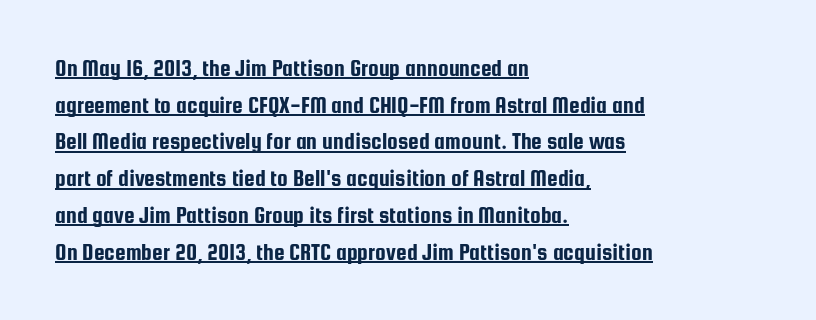
{"italic": "no", "underline": "yes", "align": "left", "line_spacing": "normal", "line_spacing_ratio": 1.53, "letter_spacing": "normal", "letter_spacing_em": 0.0, "glyph_px": 24}
